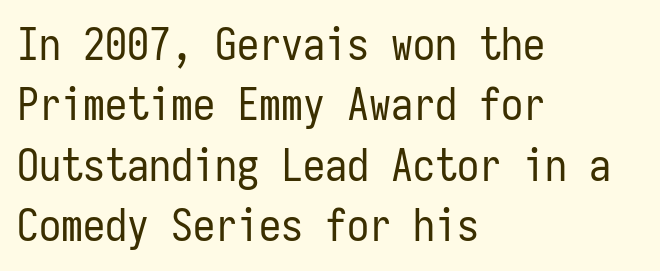
The image shows 44 px regular-weight, condensed sans-serif type, upright, monospaced; set left-aligned, normal line spacing (1.37x), normal letter spacing, not underlined; low stroke contrast and a medium x-height.
